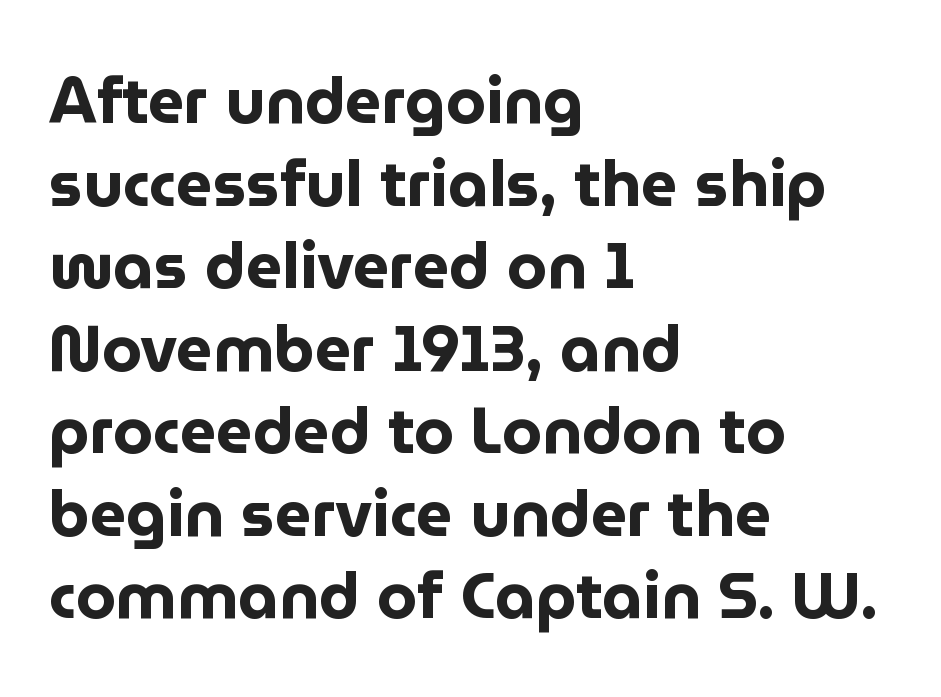
The image shows 64 px bold sans-serif type, upright; set left-aligned, normal line spacing (1.29x), normal letter spacing, not underlined; low stroke contrast and a medium x-height.
